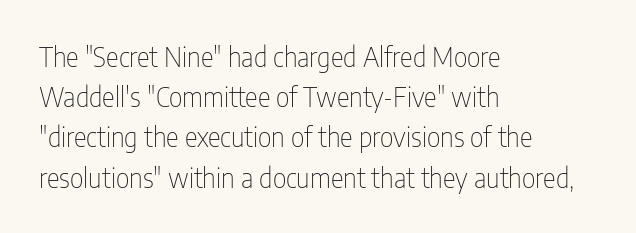
Q: Is the text bold? A: No.
Q: Is the text italic (slanted)? A: No, it is upright.
Q: Is the text underlined? A: No.
Q: How is the paragraph aligned? A: Left-aligned.
Q: Is the spacing between letters normal or unusually wide? A: Normal.
Q: Is the spacing between lines tight, normal or loose? A: Normal.
